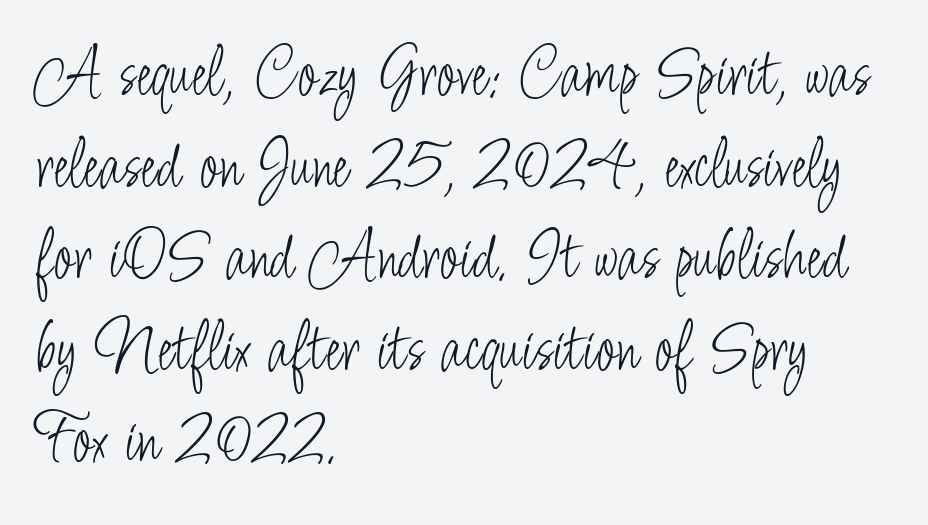
Q: Is the text bold? A: No.
Q: Is the text italic (slanted)? A: Yes.
Q: Is the typeface a serif or a sans-serif typeface? A: Sans-serif.
Q: Is the text underlined? A: No.
Q: How is the paragraph aligned? A: Left-aligned.
Q: Is the spacing between letters normal or unusually wide? A: Normal.
Q: Is the spacing between lines tight, normal or loose? A: Normal.
Q: Width (condensed, normal, or wide)? A: Condensed.
Q: Stroke contrast? A: Low.
Q: x-height? A: Small.
Q: Monospaced? A: No.
